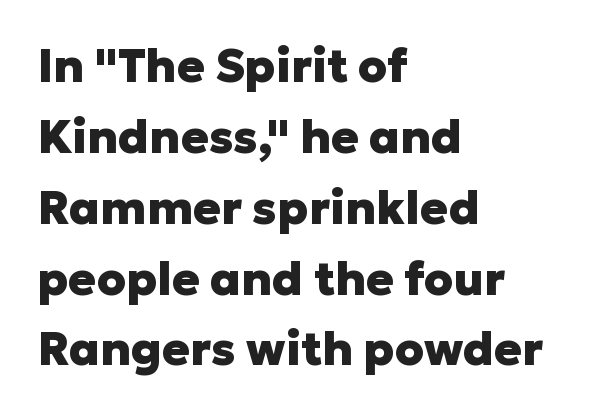
Q: Is the text bold? A: Yes.
Q: Is the text italic (slanted)? A: No, it is upright.
Q: Is the typeface a serif or a sans-serif typeface? A: Sans-serif.
Q: Is the text underlined? A: No.
Q: How is the paragraph aligned? A: Left-aligned.
Q: Is the spacing between letters normal or unusually wide? A: Normal.
Q: Is the spacing between lines tight, normal or loose? A: Normal.
Q: Width (condensed, normal, or wide)? A: Normal.
Q: Stroke contrast? A: Low.
Q: x-height? A: Medium.
Q: Monospaced? A: No.
